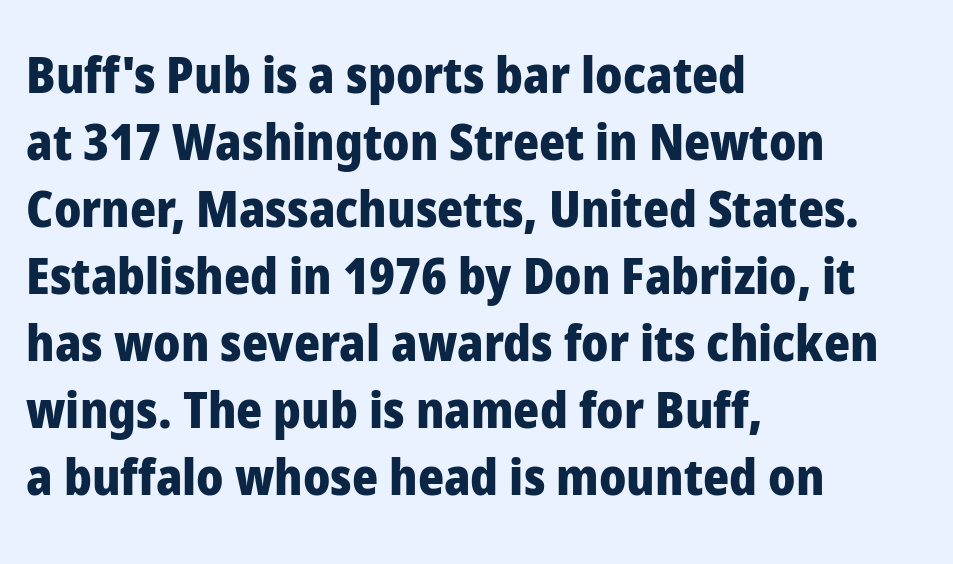
Q: Is the text bold? A: Yes.
Q: Is the text italic (slanted)? A: No, it is upright.
Q: Is the typeface a serif or a sans-serif typeface? A: Sans-serif.
Q: Is the text underlined? A: No.
Q: How is the paragraph aligned? A: Left-aligned.
Q: Is the spacing between letters normal or unusually wide? A: Normal.
Q: Is the spacing between lines tight, normal or loose? A: Normal.
Q: Width (condensed, normal, or wide)? A: Normal.
Q: Stroke contrast? A: Low.
Q: x-height? A: Medium.
Q: Monospaced? A: No.
